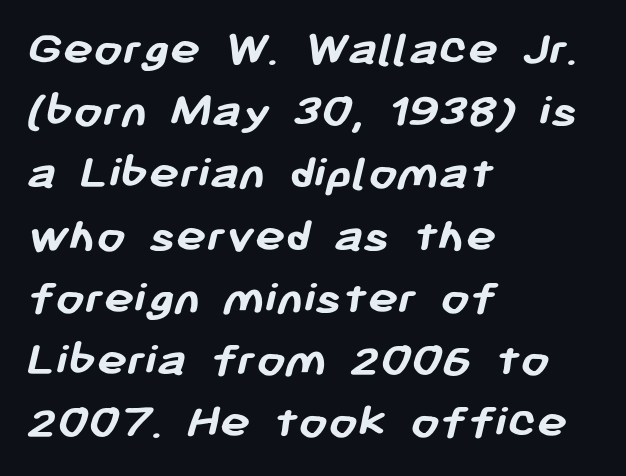
{"serif": "no", "bold": "yes", "weight": "semibold", "width": "normal", "stroke_contrast": "low", "x_height": "medium", "monospaced": "no", "underline": "no", "align": "left", "line_spacing_ratio": 1.22, "letter_spacing": "normal", "letter_spacing_em": 0.0, "glyph_px": 51}
